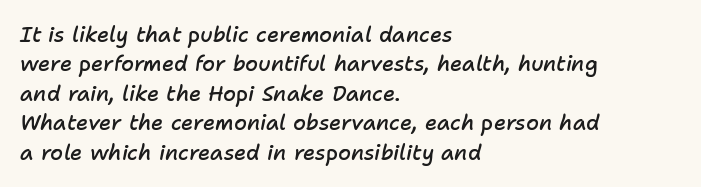
Q: Is the text bold? A: Semi-bold.
Q: Is the text italic (slanted)? A: Yes, it leans right by about 11 degrees.
Q: Is the text underlined? A: No.
Q: How is the paragraph aligned? A: Left-aligned.
Q: Is the spacing between letters normal or unusually wide? A: Normal.
Q: Is the spacing between lines tight, normal or loose? A: Normal.
